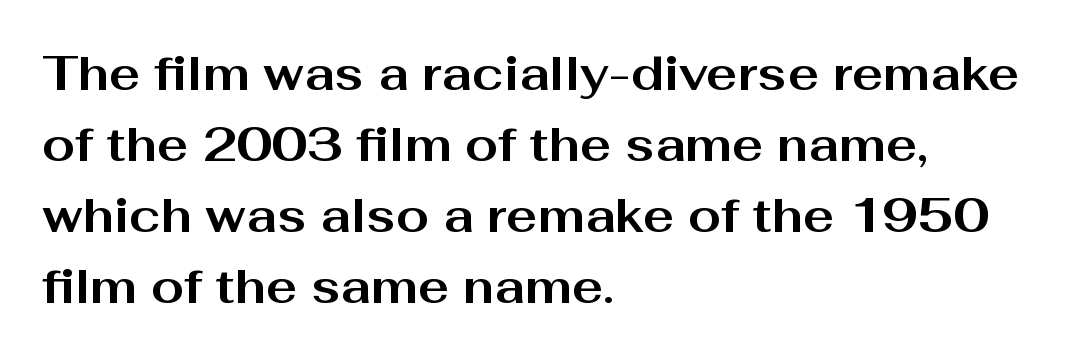
These lines are composed in type without serifs. Quick note: not italic, upright. Regular leading. If you drew a ruler down the left edge, every line would touch it.
